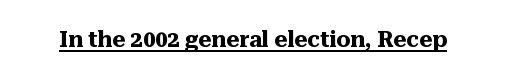
{"italic": "no", "bold": "yes", "underline": "yes", "letter_spacing": "normal", "letter_spacing_em": 0.0, "glyph_px": 22}
